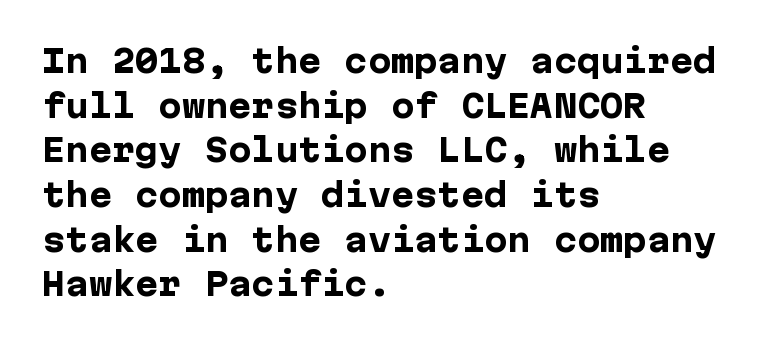
{"serif": "no", "italic": "no", "bold": "yes", "weight": "heavy", "width": "normal", "stroke_contrast": "low", "x_height": "medium", "underline": "no", "align": "left", "line_spacing": "normal", "line_spacing_ratio": 1.44, "letter_spacing": "normal", "letter_spacing_em": 0.0, "glyph_px": 31}
